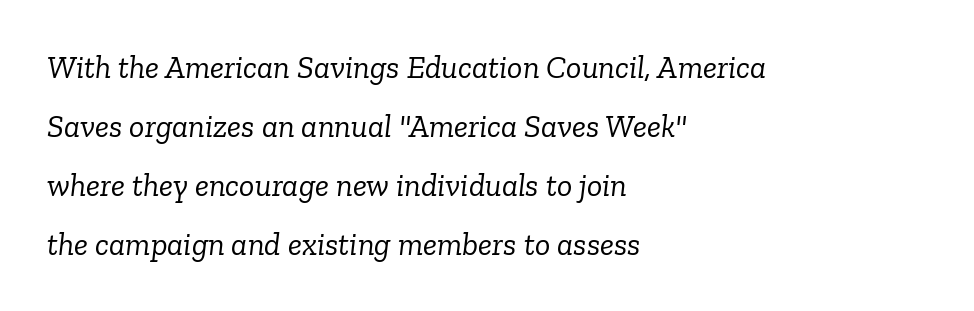
{"serif": "yes", "italic": "yes", "lean": "right", "slant_degrees": 6, "bold": "no", "weight": "light", "width": "normal", "stroke_contrast": "low", "x_height": "medium", "monospaced": "no", "underline": "no", "align": "left", "line_spacing_ratio": 1.84, "letter_spacing": "normal", "letter_spacing_em": 0.0, "glyph_px": 32}
